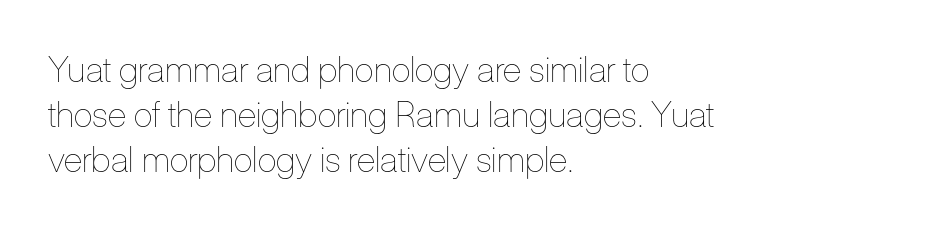
Q: Is the text bold? A: No.
Q: Is the text italic (slanted)? A: No, it is upright.
Q: Is the text underlined? A: No.
Q: How is the paragraph aligned? A: Left-aligned.
Q: Is the spacing between letters normal or unusually wide? A: Normal.
Q: Is the spacing between lines tight, normal or loose? A: Normal.
Q: Width (condensed, normal, or wide)? A: Condensed.
Q: Stroke contrast? A: Low.
Q: x-height? A: Medium.
Q: Monospaced? A: No.
